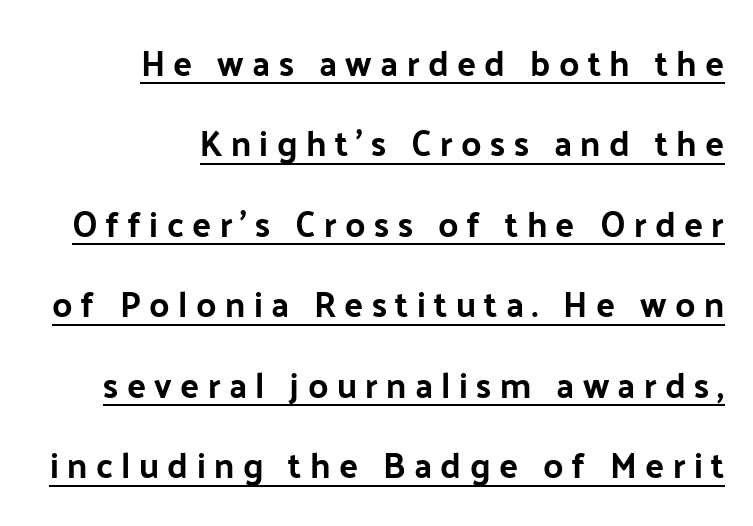
Q: Is the text italic (slanted)? A: No, it is upright.
Q: Is the typeface a serif or a sans-serif typeface? A: Sans-serif.
Q: Is the text underlined? A: Yes.
Q: How is the paragraph aligned? A: Right-aligned.
Q: Is the spacing between letters normal or unusually wide? A: Unusually wide.
Q: Is the spacing between lines tight, normal or loose? A: Loose.
Q: Width (condensed, normal, or wide)? A: Normal.
Q: Stroke contrast? A: Low.
Q: x-height? A: Medium.
Q: Monospaced? A: No.
